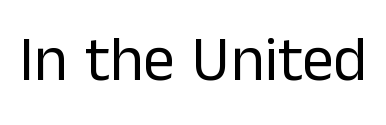
{"serif": "no", "italic": "no", "bold": "no", "weight": "regular", "width": "normal", "stroke_contrast": "low", "x_height": "medium", "monospaced": "no", "underline": "no", "letter_spacing": "normal", "letter_spacing_em": 0.0, "glyph_px": 63}
